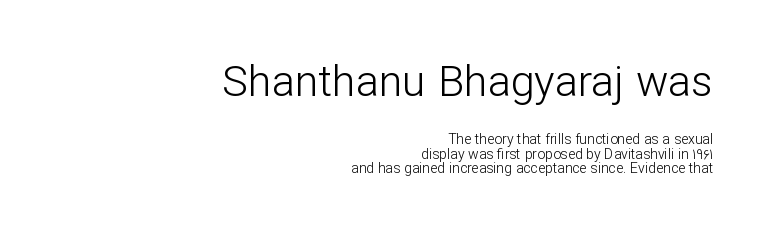
Q: Is the text bold? A: No.
Q: Is the text italic (slanted)? A: No, it is upright.
Q: Is the typeface a serif or a sans-serif typeface? A: Sans-serif.
Q: Is the text underlined? A: No.
Q: How is the paragraph aligned? A: Right-aligned.
Q: Is the spacing between letters normal or unusually wide? A: Normal.
Q: Is the spacing between lines tight, normal or loose? A: Tight.
Q: Which block of text is set in a larger size, the first (top) or the second (bottom)? A: The first (top) one.
Q: Width (condensed, normal, or wide)? A: Normal.
Q: Stroke contrast? A: Low.
Q: x-height? A: Medium.
Q: Monospaced? A: No.
